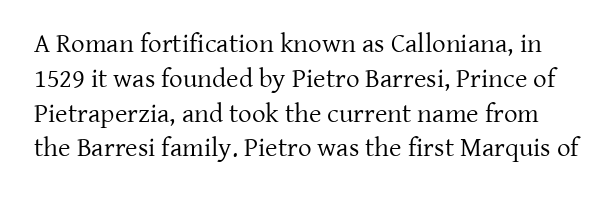
{"italic": "no", "bold": "no", "underline": "no", "line_spacing": "normal", "line_spacing_ratio": 1.29, "letter_spacing": "normal", "letter_spacing_em": 0.0, "glyph_px": 27}
